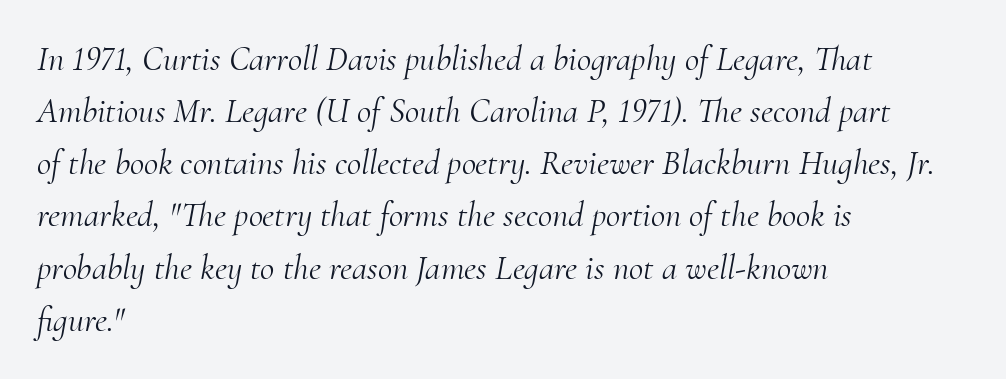
{"serif": "yes", "italic": "yes", "lean": "right", "slant_degrees": 10, "bold": "no", "weight": "light", "width": "normal", "stroke_contrast": "medium", "x_height": "small", "monospaced": "no", "underline": "no", "align": "left", "line_spacing": "normal", "line_spacing_ratio": 1.49, "letter_spacing": "normal", "letter_spacing_em": 0.0, "glyph_px": 35}
